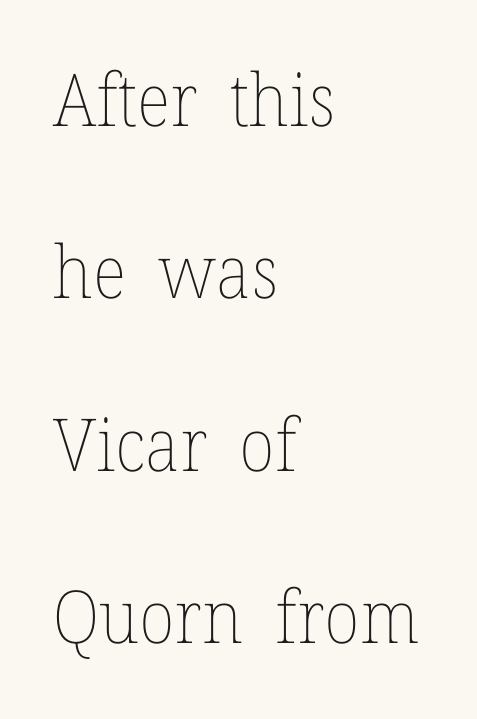
Q: Is the text bold? A: No.
Q: Is the text italic (slanted)? A: No, it is upright.
Q: Is the text underlined? A: No.
Q: How is the paragraph aligned? A: Left-aligned.
Q: Is the spacing between letters normal or unusually wide? A: Normal.
Q: Is the spacing between lines tight, normal or loose? A: Loose.
Q: Width (condensed, normal, or wide)? A: Normal.
Q: Stroke contrast? A: Low.
Q: x-height? A: Medium.
Q: Monospaced? A: No.
